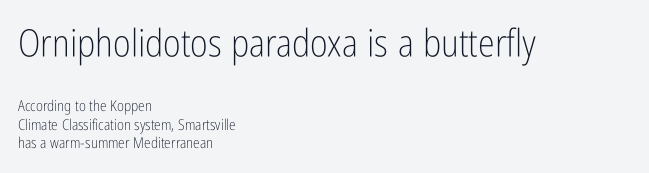
{"serif": "no", "italic": "no", "bold": "no", "weight": "light", "width": "condensed", "stroke_contrast": "low", "x_height": "medium", "monospaced": "no", "underline": "no", "align": "left", "line_spacing_ratio": 1.23, "letter_spacing": "normal", "letter_spacing_em": 0.0, "larger_block": "first", "size_ratio": 2.53, "glyph_px": 38}
